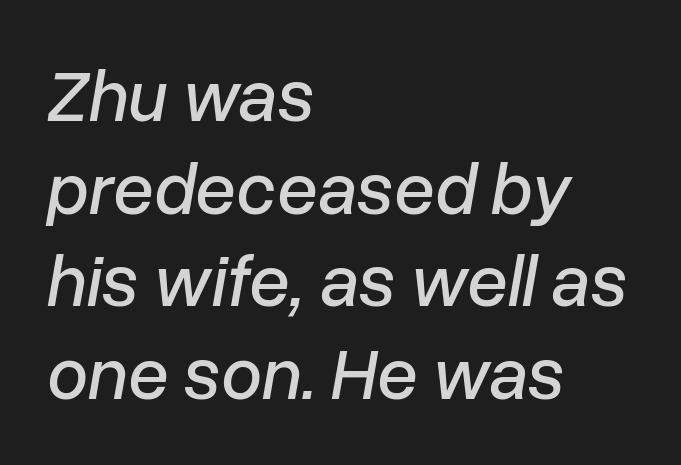
The image shows 73 px text type, italic (leaning right); set left-aligned, normal line spacing (1.27x), normal letter spacing, not underlined; low stroke contrast and a medium x-height.
